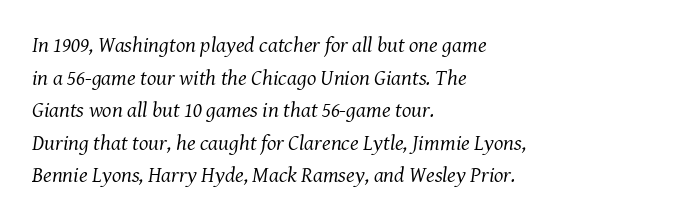
{"italic": "yes", "lean": "right", "slant_degrees": 8, "bold": "no", "underline": "no", "align": "left", "line_spacing": "normal", "line_spacing_ratio": 1.48, "letter_spacing": "normal", "letter_spacing_em": 0.0, "glyph_px": 22}
